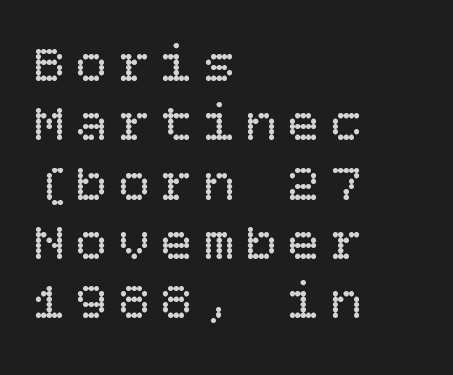
Does the leading feel generous? Not at all — it's pinched. Descender tails drop into unmarked territory. The tracking jumps out immediately: characters are airy and widely separated. The lines in this sample share a left origin and differ only in where they stop. Ascenders rise straight up at ninety degrees.
